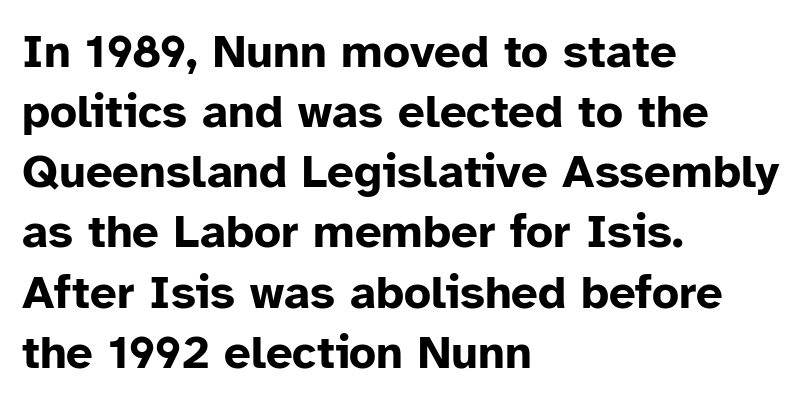
{"serif": "no", "italic": "no", "bold": "yes", "weight": "bold", "width": "normal", "stroke_contrast": "low", "x_height": "medium", "monospaced": "no", "underline": "no", "align": "left", "line_spacing": "normal", "line_spacing_ratio": 1.28, "letter_spacing": "normal", "letter_spacing_em": 0.0, "glyph_px": 47}
